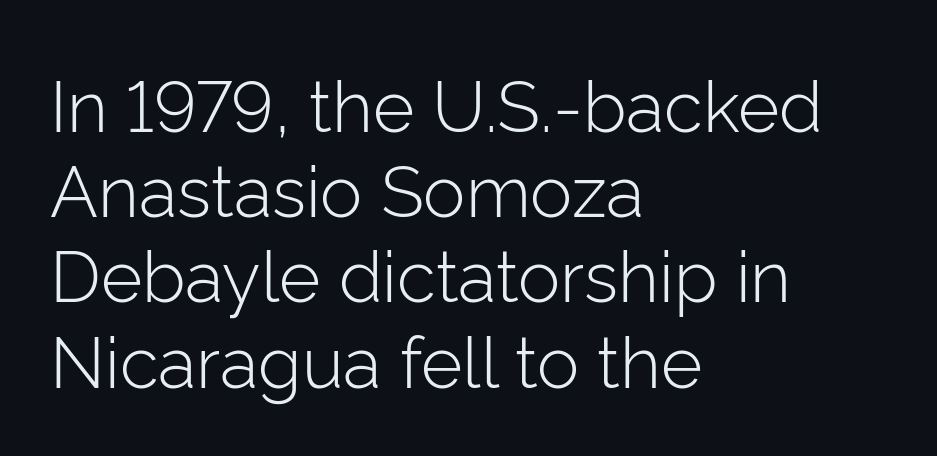
{"serif": "no", "italic": "no", "bold": "no", "weight": "light", "width": "normal", "stroke_contrast": "low", "x_height": "medium", "monospaced": "no", "underline": "no", "align": "left", "line_spacing_ratio": 1.2, "letter_spacing": "normal", "letter_spacing_em": 0.0, "glyph_px": 71}
